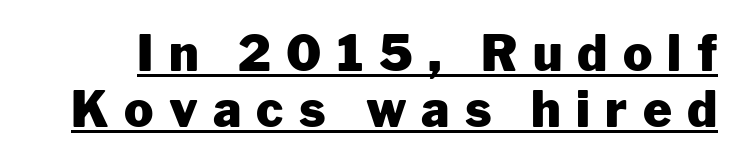
Q: Is the text bold? A: Yes.
Q: Is the text italic (slanted)? A: No, it is upright.
Q: Is the typeface a serif or a sans-serif typeface? A: Sans-serif.
Q: Is the text underlined? A: Yes.
Q: Is the spacing between letters normal or unusually wide? A: Unusually wide.
Q: Is the spacing between lines tight, normal or loose? A: Tight.
Q: Width (condensed, normal, or wide)? A: Normal.
Q: Stroke contrast? A: Low.
Q: x-height? A: Medium.
Q: Monospaced? A: No.
